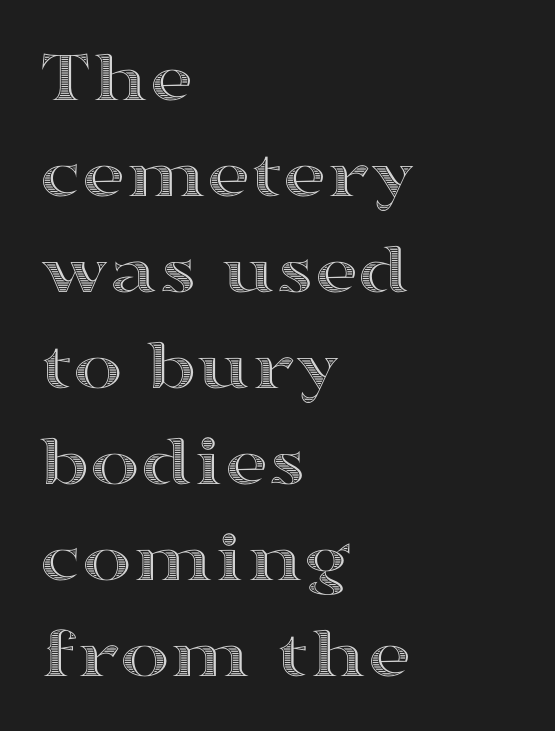
Think of a printed novel: that variable character pitch is what you see here. Vertical strokes here are truly vertical. A bare baseline throughout the passage. The lines in this sample share a left origin and differ only in where they stop. How would I describe the line gaps? Plain and ordinary. The letters sit at their default tracking, neither squeezed nor spread.
